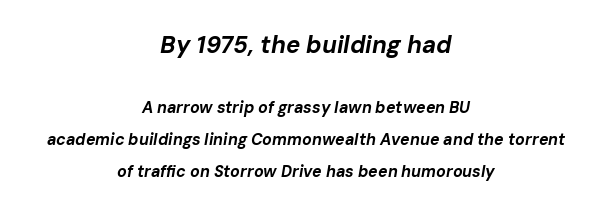
{"italic": "yes", "lean": "right", "slant_degrees": 10, "bold": "yes", "underline": "no", "align": "center", "line_spacing": "loose", "line_spacing_ratio": 2.02, "letter_spacing": "normal", "letter_spacing_em": 0.0, "larger_block": "first", "size_ratio": 1.5, "glyph_px": 24}
